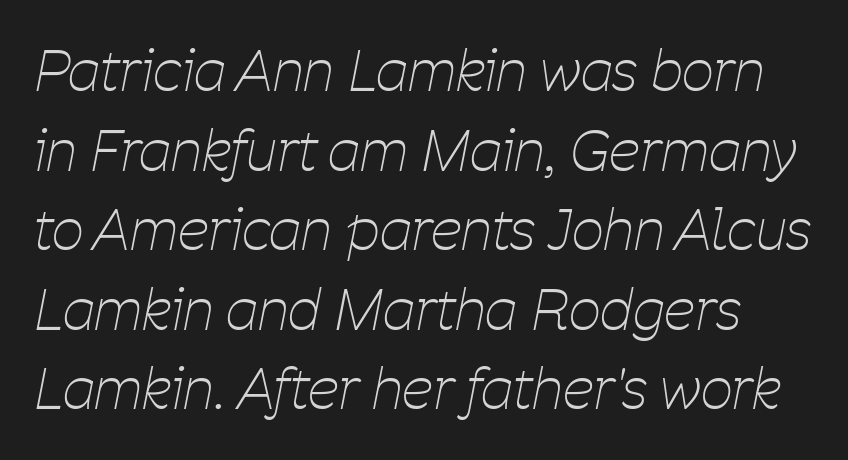
{"italic": "yes", "lean": "right", "slant_degrees": 11, "bold": "no", "weight": "thin", "width": "condensed", "stroke_contrast": "low", "x_height": "medium", "monospaced": "no", "underline": "no", "line_spacing": "normal", "line_spacing_ratio": 1.42, "letter_spacing": "normal", "letter_spacing_em": 0.0, "glyph_px": 56}
